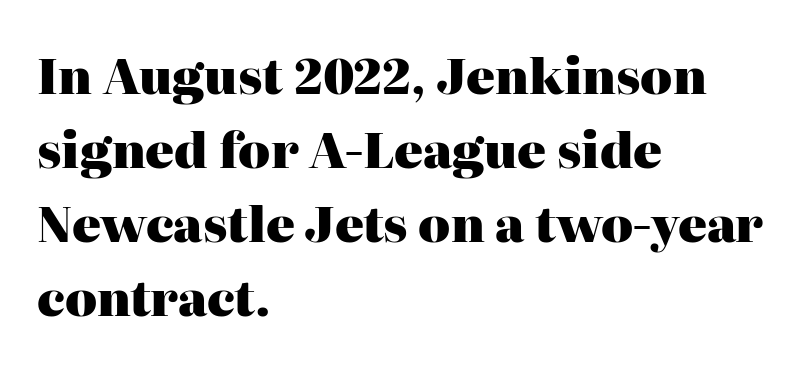
Visually the block forms a straight wall on the left and a jagged coastline on the right. The typesetting leans heavy: a genuine bold. The rendering uses natural spacing where letterforms have individual widths. The string is rendered with underlining switched off.
